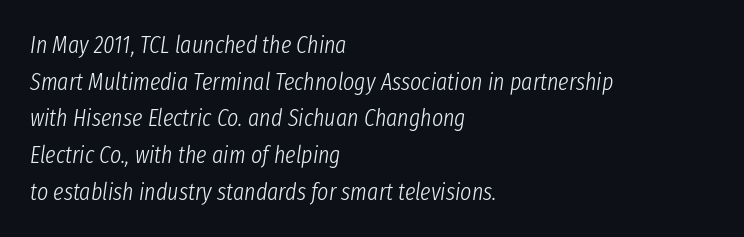
Q: Is the text bold? A: No.
Q: Is the text italic (slanted)? A: Yes, it leans right by about 8 degrees.
Q: Is the text underlined? A: No.
Q: How is the paragraph aligned? A: Left-aligned.
Q: Is the spacing between letters normal or unusually wide? A: Normal.
Q: Is the spacing between lines tight, normal or loose? A: Normal.
